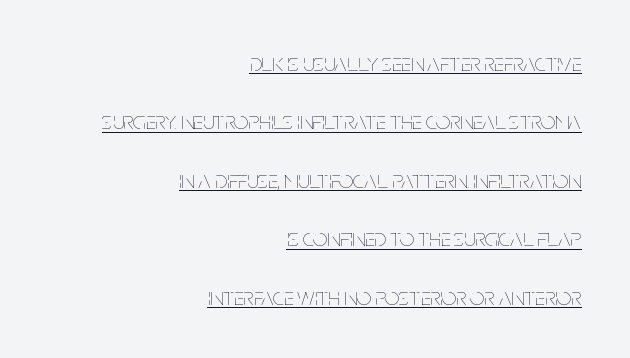
{"italic": "no", "bold": "no", "underline": "yes", "align": "right", "line_spacing": "loose", "line_spacing_ratio": 2.34, "letter_spacing": "normal", "letter_spacing_em": 0.0, "glyph_px": 25}
